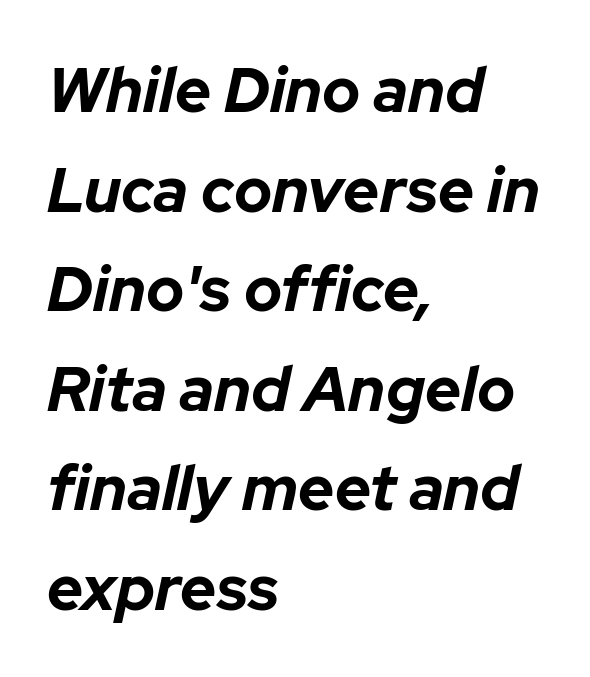
The image shows 63 px bold type, italic (leaning right); set left-aligned, normal line spacing (1.58x), normal letter spacing, not underlined; low stroke contrast and a medium x-height.
